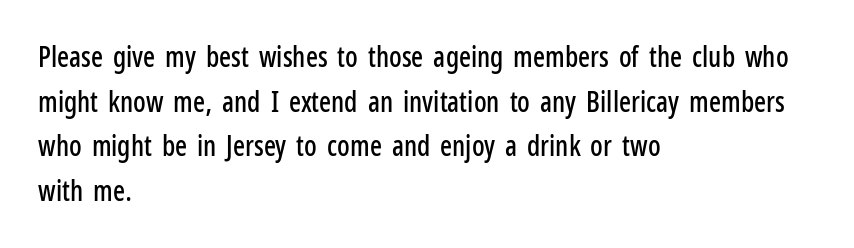
{"serif": "no", "italic": "no", "width": "condensed", "stroke_contrast": "low", "x_height": "medium", "monospaced": "no", "underline": "no", "align": "left", "line_spacing": "normal", "line_spacing_ratio": 1.59, "letter_spacing": "normal", "letter_spacing_em": 0.0, "glyph_px": 28}
